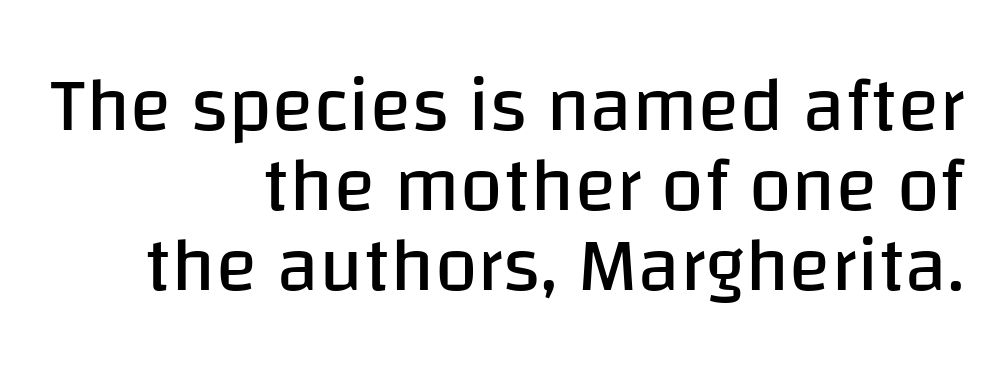
Q: Is the text bold? A: No.
Q: Is the text italic (slanted)? A: No, it is upright.
Q: Is the typeface a serif or a sans-serif typeface? A: Sans-serif.
Q: Is the text underlined? A: No.
Q: How is the paragraph aligned? A: Right-aligned.
Q: Is the spacing between letters normal or unusually wide? A: Normal.
Q: Is the spacing between lines tight, normal or loose? A: Tight.
Q: Width (condensed, normal, or wide)? A: Normal.
Q: Stroke contrast? A: Low.
Q: x-height? A: Large.
Q: Monospaced? A: No.
